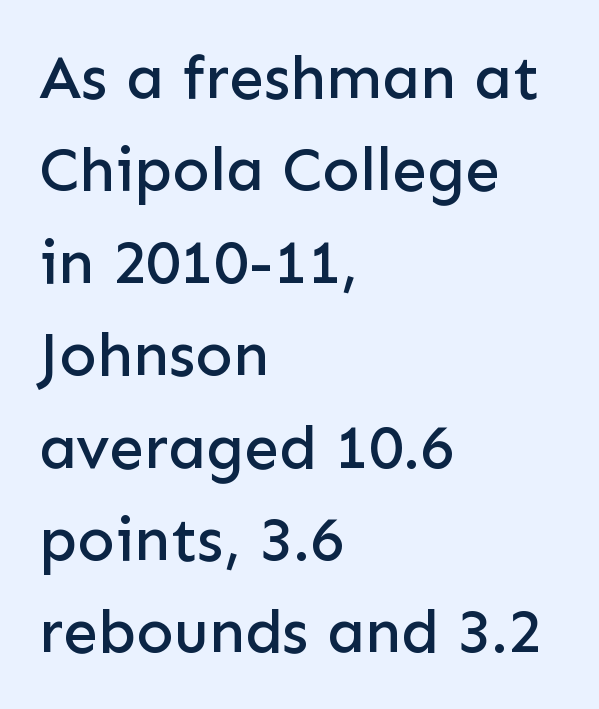
The image shows 62 px sans-serif type, upright; set left-aligned, normal line spacing (1.49x), normal letter spacing, not underlined; low stroke contrast and a medium x-height.
